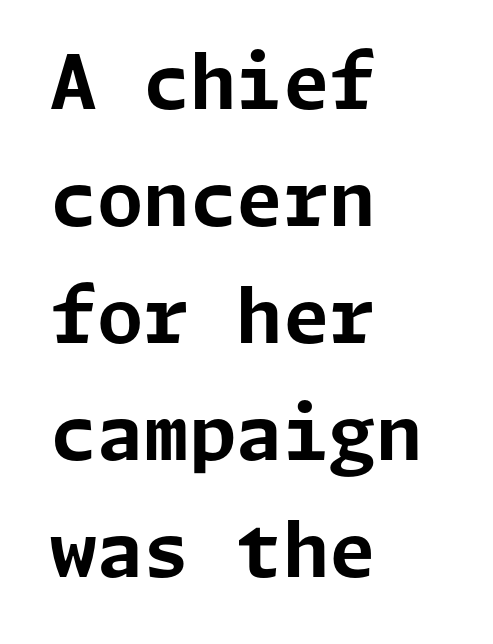
The type is set solid horizontally, with unmodified tracking. Left-aligned paragraph, ragged on the right. The letters carry no serifs — their stems end cleanly without finishing strokes. The designer left line spacing at the default. Underlining? Definitely not there. The characters look thick and weighty, a clear bold.
